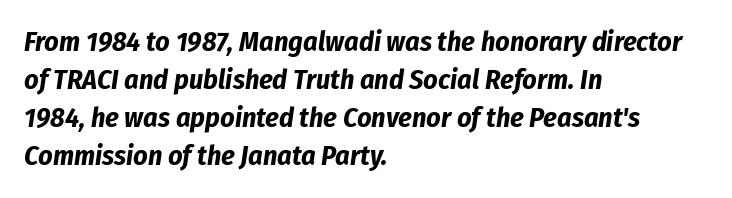
The image shows 28 px bold, condensed type, italic (leaning right); set left-aligned, normal line spacing (1.36x), normal letter spacing, not underlined; low stroke contrast and a medium x-height.
